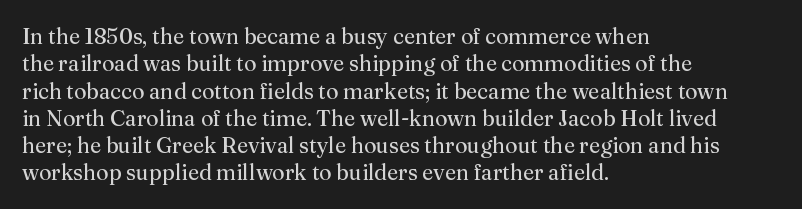
The image shows 22 px text type, upright; set left-aligned, line spacing 1.24x, normal letter spacing, not underlined.
